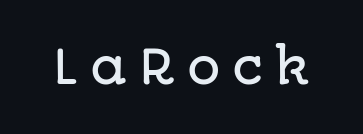
The image shows 47 px sans-serif type, upright; set unusually wide letter spacing (+0.25 em), not underlined; low stroke contrast and a large x-height.
